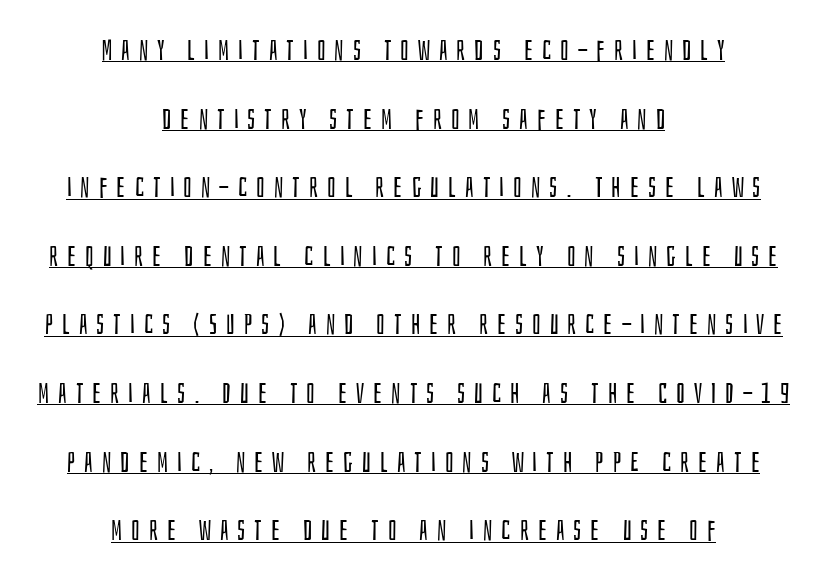
Short and long lines alike share a common midpoint. This is sans-serif lettering, the kind often seen on screens and signage. Loose tracking; the words dissolve into strings of separated letters. Whoever set this chose breathing room over compactness in the vertical rhythm.
